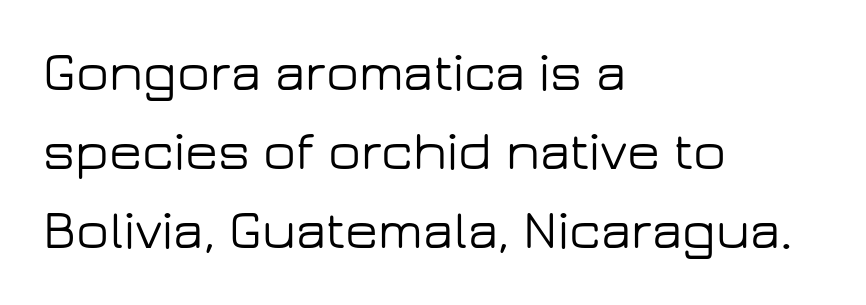
Q: Is the text italic (slanted)? A: No, it is upright.
Q: Is the typeface a serif or a sans-serif typeface? A: Sans-serif.
Q: Is the text underlined? A: No.
Q: How is the paragraph aligned? A: Left-aligned.
Q: Is the spacing between letters normal or unusually wide? A: Normal.
Q: Is the spacing between lines tight, normal or loose? A: Normal.
Q: Width (condensed, normal, or wide)? A: Wide.
Q: Stroke contrast? A: Low.
Q: x-height? A: Medium.
Q: Monospaced? A: No.
